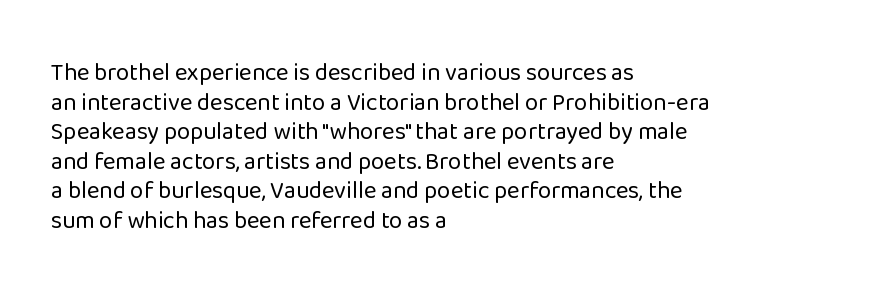
The image shows 24 px text type, upright; set left-aligned, line spacing 1.23x, normal letter spacing, not underlined.
